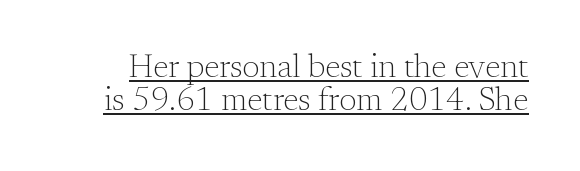
The font's upright variant was chosen for this text. Cramped leading. The face used here is proportionally spaced, like ordinary book or web type. The gaps between neighbouring characters are ordinary and unremarkable.
